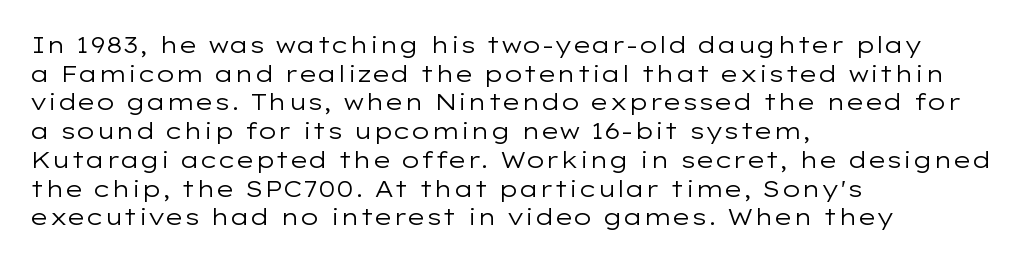
Q: Is the text bold? A: No.
Q: Is the text italic (slanted)? A: No, it is upright.
Q: Is the text underlined? A: No.
Q: How is the paragraph aligned? A: Left-aligned.
Q: Is the spacing between letters normal or unusually wide? A: Normal.
Q: Is the spacing between lines tight, normal or loose? A: Normal.
